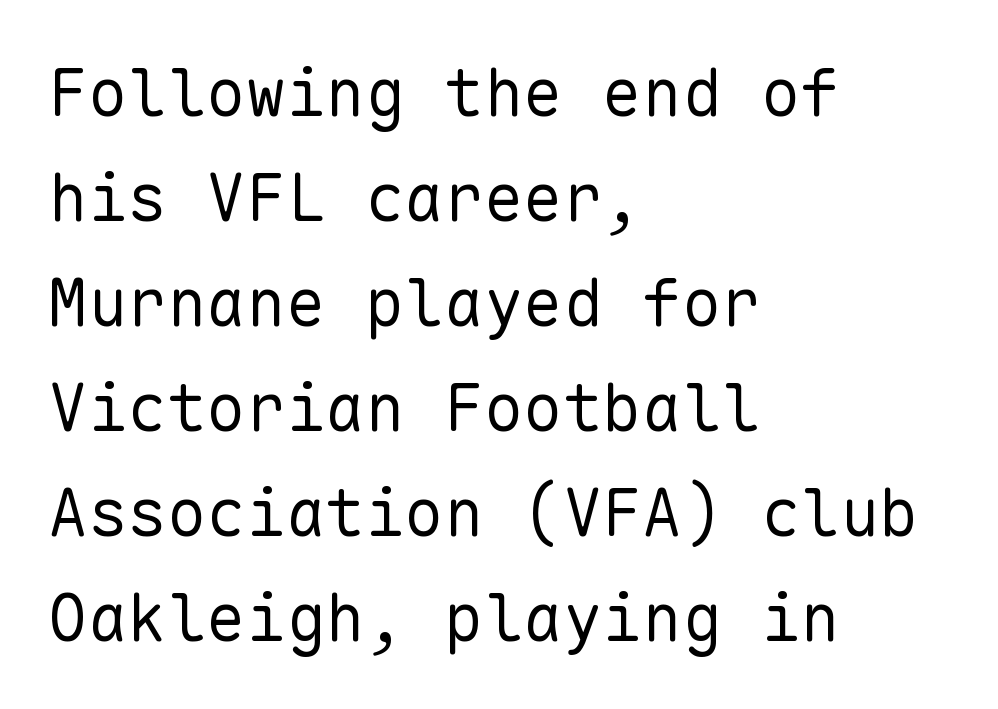
Q: Is the text bold? A: No.
Q: Is the text italic (slanted)? A: No, it is upright.
Q: Is the typeface a serif or a sans-serif typeface? A: Sans-serif.
Q: Is the text underlined? A: No.
Q: How is the paragraph aligned? A: Left-aligned.
Q: Is the spacing between letters normal or unusually wide? A: Normal.
Q: Is the spacing between lines tight, normal or loose? A: Normal.
Q: Width (condensed, normal, or wide)? A: Normal.
Q: Stroke contrast? A: Low.
Q: x-height? A: Medium.
Q: Monospaced? A: Yes.
